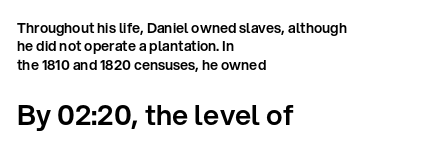
Q: Is the text italic (slanted)? A: No, it is upright.
Q: Is the typeface a serif or a sans-serif typeface? A: Sans-serif.
Q: Is the text underlined? A: No.
Q: How is the paragraph aligned? A: Left-aligned.
Q: Is the spacing between letters normal or unusually wide? A: Normal.
Q: Is the spacing between lines tight, normal or loose? A: Normal.
Q: Which block of text is set in a larger size, the first (top) or the second (bottom)? A: The second (bottom) one.
Q: Width (condensed, normal, or wide)? A: Normal.
Q: Stroke contrast? A: Low.
Q: x-height? A: Medium.
Q: Monospaced? A: No.
